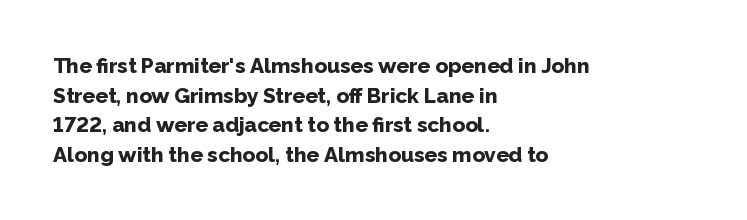
The vertical gap from one line to the next is medium. Beneath every word, the page is bare. Nothing unusual about the tracking: characters are spaced as the font intends. Its strokes are broad and dark, the hallmark of bold type. This sample uses an upright cut, with every glyph sitting square on the baseline. If you drew a ruler down the left edge, every line would touch it.
